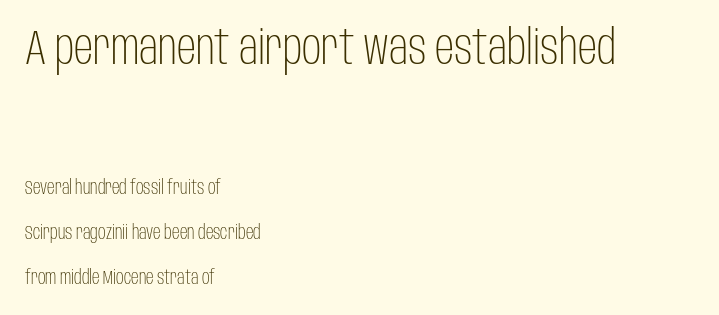
The image shows 48 px light, condensed sans-serif type, upright; set left-aligned, loose line spacing (2.38x), normal letter spacing, not underlined; the first (top) block is 2.53x larger; low stroke contrast and a large x-height.
